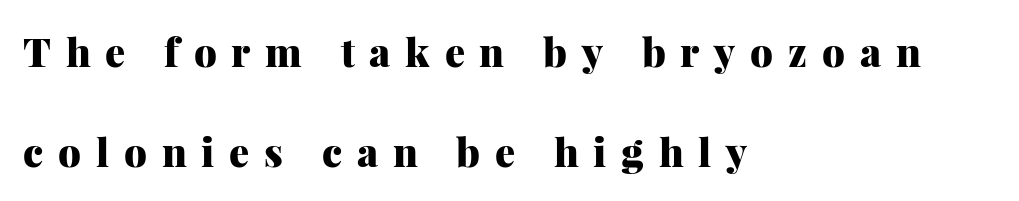
{"serif": "yes", "italic": "no", "bold": "yes", "weight": "heavy", "width": "normal", "stroke_contrast": "medium", "x_height": "medium", "monospaced": "no", "underline": "no", "align": "left", "line_spacing": "loose", "line_spacing_ratio": 2.49, "letter_spacing": "wide", "letter_spacing_em": 0.37, "glyph_px": 40}
